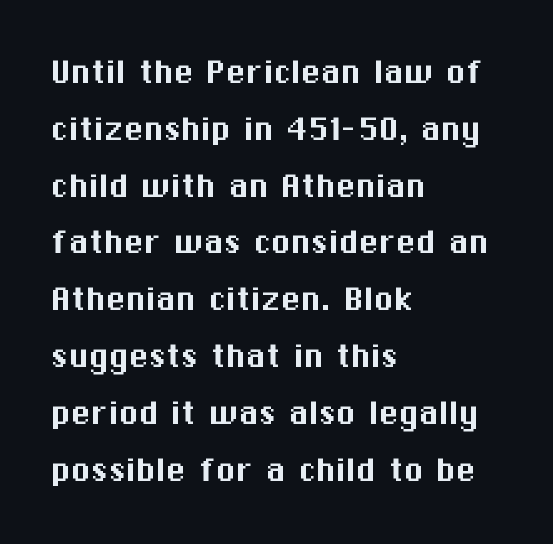
Normally led — the rows are evenly, conventionally spaced. Posture: straight, roman, zero tilt. The letters carry no serifs — their stems end cleanly without finishing strokes. The letterforms sit shoulder to shoulder at normal distance.
